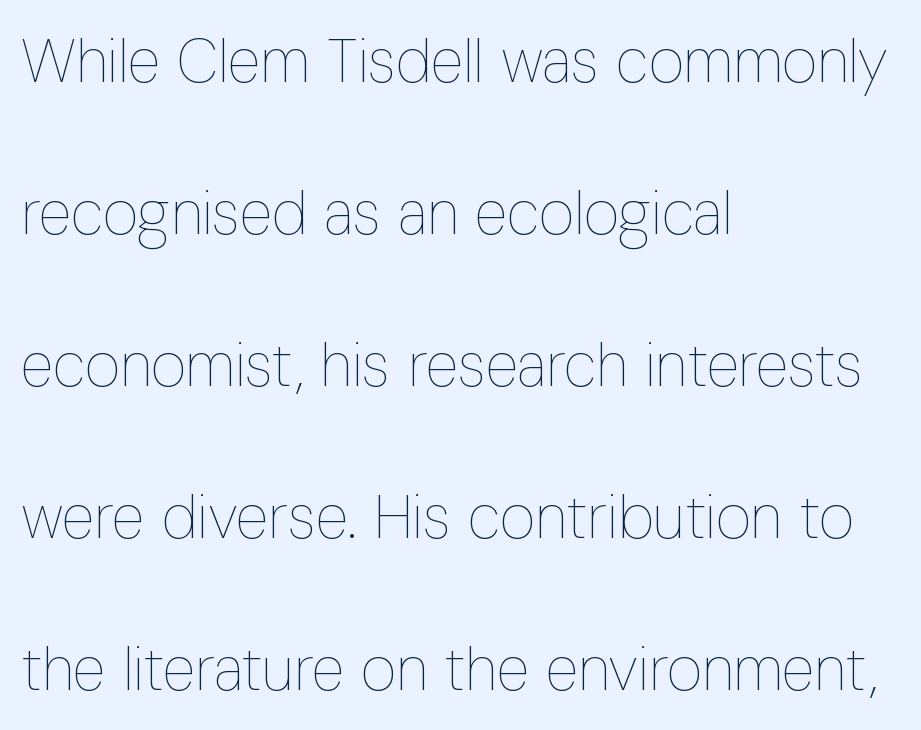
Q: Is the text bold? A: No.
Q: Is the text italic (slanted)? A: No, it is upright.
Q: Is the text underlined? A: No.
Q: How is the paragraph aligned? A: Left-aligned.
Q: Is the spacing between letters normal or unusually wide? A: Normal.
Q: Is the spacing between lines tight, normal or loose? A: Loose.
Q: Width (condensed, normal, or wide)? A: Condensed.
Q: Stroke contrast? A: Low.
Q: x-height? A: Medium.
Q: Monospaced? A: No.
